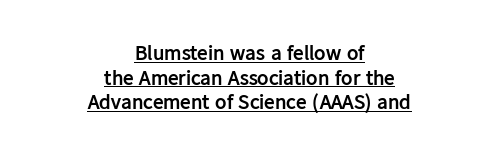
The image shows 21 px bold type, upright; set centered, line spacing 1.17x, normal letter spacing, underlined.
